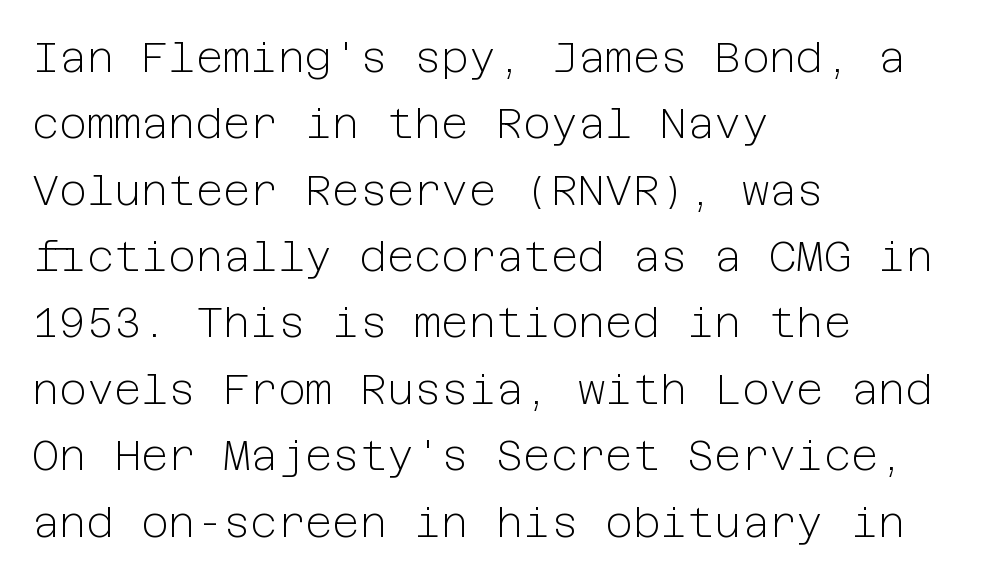
Q: Is the text bold? A: No.
Q: Is the text italic (slanted)? A: No, it is upright.
Q: Is the typeface a serif or a sans-serif typeface? A: Sans-serif.
Q: Is the text underlined? A: No.
Q: How is the paragraph aligned? A: Left-aligned.
Q: Is the spacing between letters normal or unusually wide? A: Normal.
Q: Is the spacing between lines tight, normal or loose? A: Normal.
Q: Width (condensed, normal, or wide)? A: Normal.
Q: Stroke contrast? A: Low.
Q: x-height? A: Medium.
